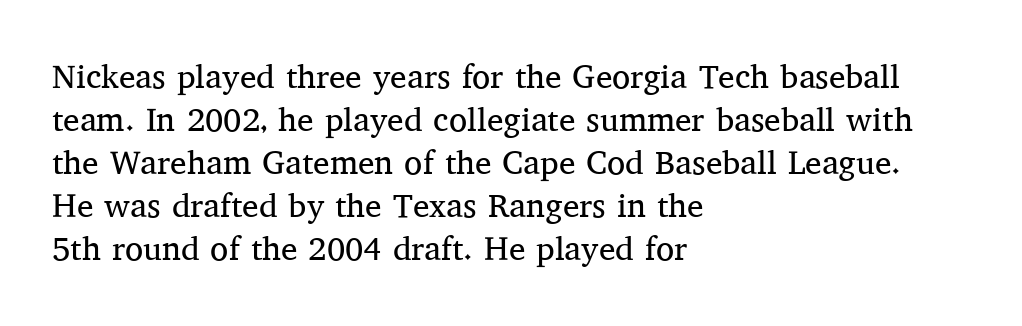
The image shows 33 px regular-weight serif type, upright; set left-aligned, normal line spacing (1.3x), normal letter spacing, not underlined; medium stroke contrast and a medium x-height.
